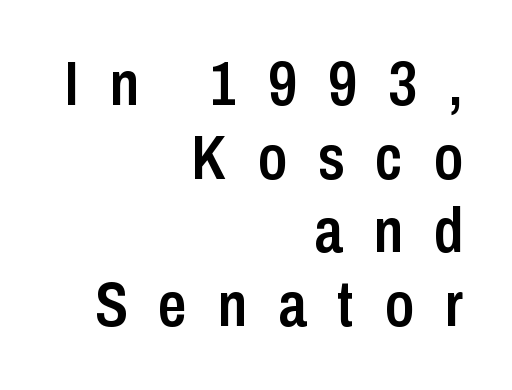
Looks like regular typesetting: each glyph gets only the width it needs. Italic? Not at all — the glyphs are vertical. A student would call this right alignment; a typographer would say flush right, rag left. Quick note: underline off. Compared with typical body copy, the letter spacing here is much looser. A bit beefed up — I'd call it semibold rather than bold.
